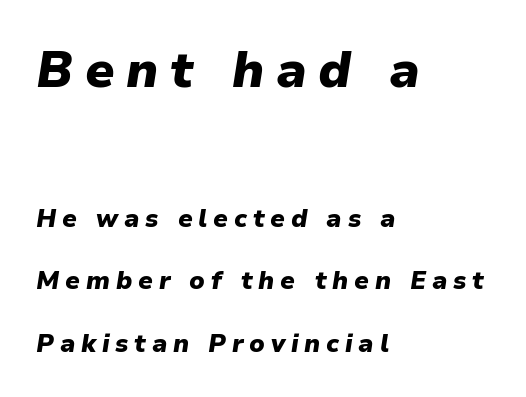
Q: Is the text bold? A: Yes.
Q: Is the text italic (slanted)? A: Yes, it leans right by about 9 degrees.
Q: Is the text underlined? A: No.
Q: How is the paragraph aligned? A: Left-aligned.
Q: Is the spacing between letters normal or unusually wide? A: Unusually wide.
Q: Is the spacing between lines tight, normal or loose? A: Loose.
Q: Which block of text is set in a larger size, the first (top) or the second (bottom)? A: The first (top) one.
Q: Width (condensed, normal, or wide)? A: Normal.
Q: Stroke contrast? A: Low.
Q: x-height? A: Medium.
Q: Monospaced? A: No.
